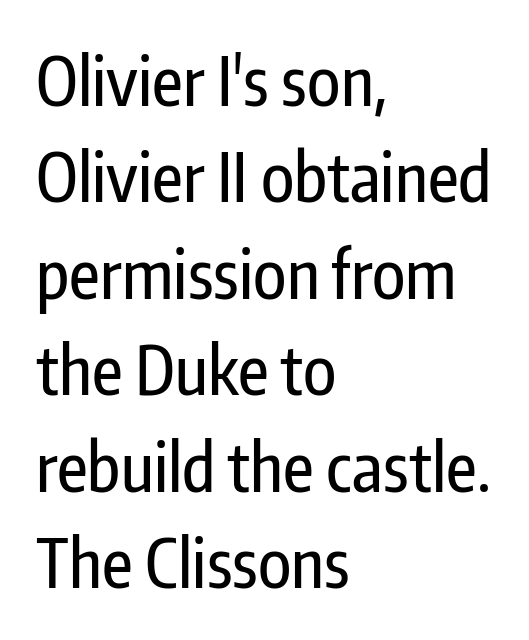
The image shows 67 px condensed sans-serif type, upright; set left-aligned, normal line spacing (1.44x), normal letter spacing, not underlined; low stroke contrast and a medium x-height.
